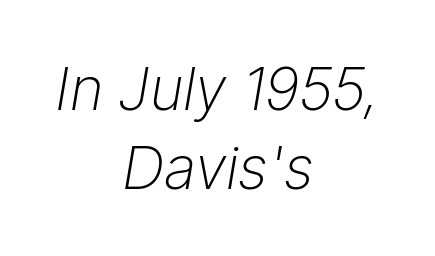
The image shows 60 px light type, italic (leaning right); set centered, normal line spacing (1.32x), normal letter spacing, not underlined; low stroke contrast and a medium x-height.
